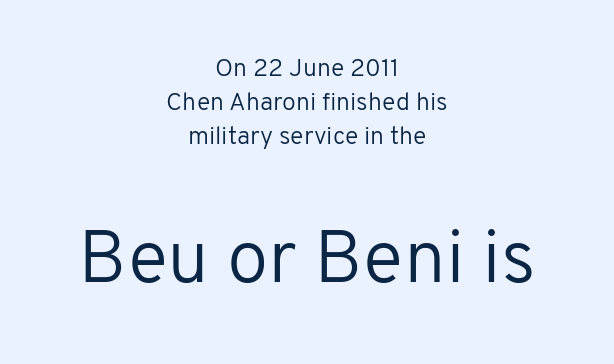
{"serif": "no", "italic": "no", "bold": "no", "weight": "regular", "width": "normal", "stroke_contrast": "low", "x_height": "medium", "monospaced": "no", "underline": "no", "align": "center", "line_spacing": "normal", "line_spacing_ratio": 1.36, "letter_spacing": "normal", "letter_spacing_em": 0.0, "larger_block": "second", "size_ratio": 3.0, "glyph_px": 75}
